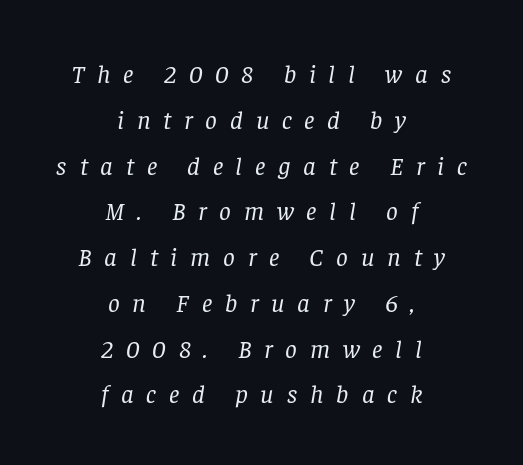
Q: Is the text bold? A: No.
Q: Is the text italic (slanted)? A: Yes, it leans right by about 8 degrees.
Q: Is the text underlined? A: No.
Q: How is the paragraph aligned? A: Centered.
Q: Is the spacing between letters normal or unusually wide? A: Unusually wide.
